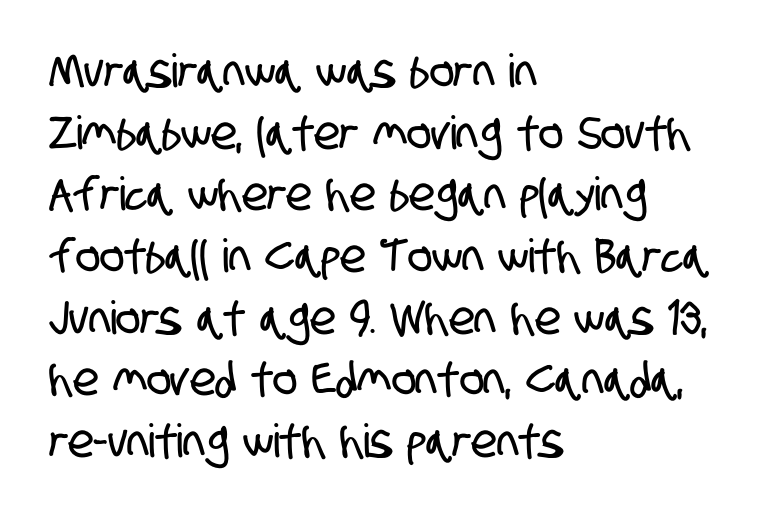
Q: Is the typeface a serif or a sans-serif typeface? A: Sans-serif.
Q: Is the text underlined? A: No.
Q: How is the paragraph aligned? A: Left-aligned.
Q: Is the spacing between letters normal or unusually wide? A: Normal.
Q: Is the spacing between lines tight, normal or loose? A: Normal.
Q: Width (condensed, normal, or wide)? A: Condensed.
Q: Stroke contrast? A: Low.
Q: x-height? A: Large.
Q: Monospaced? A: No.
